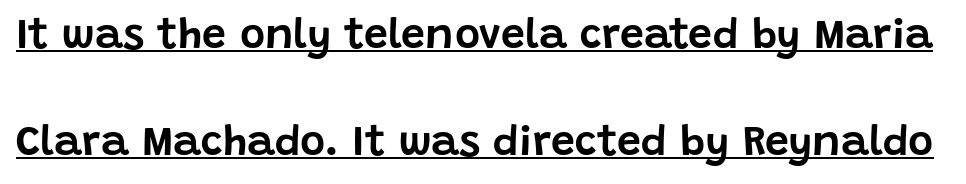
This sample has the flowing, uneven cadence of proportional lettering. Serifs: no, the terminals of the letterforms are clean. The leading is generous, giving the passage an open texture. A typesetter would call this zero additional tracking.
